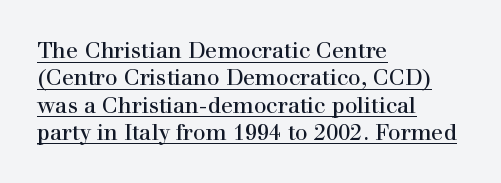
{"italic": "no", "bold": "no", "underline": "yes", "align": "left", "line_spacing_ratio": 1.24, "letter_spacing": "normal", "letter_spacing_em": 0.0, "glyph_px": 22}
